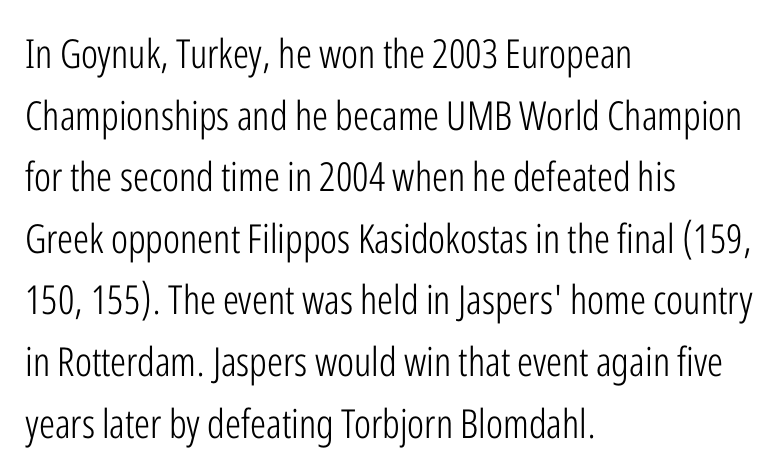
The image shows 40 px light, condensed sans-serif type, upright; set left-aligned, normal line spacing (1.54x), normal letter spacing, not underlined; low stroke contrast and a medium x-height.
